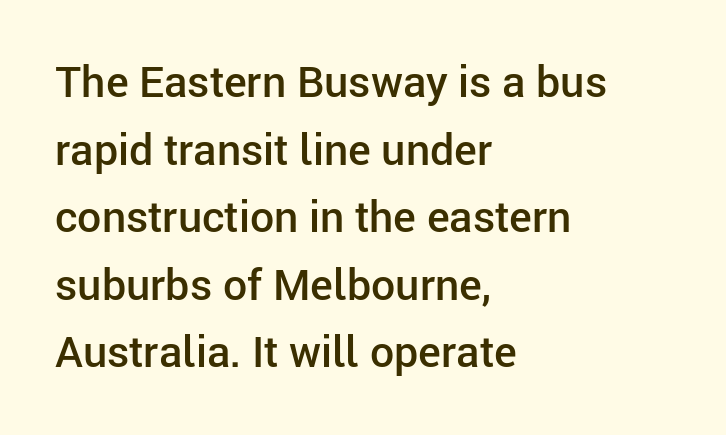
Q: Is the text bold? A: Semi-bold.
Q: Is the text italic (slanted)? A: No, it is upright.
Q: Is the typeface a serif or a sans-serif typeface? A: Sans-serif.
Q: Is the text underlined? A: No.
Q: How is the paragraph aligned? A: Left-aligned.
Q: Is the spacing between letters normal or unusually wide? A: Normal.
Q: Is the spacing between lines tight, normal or loose? A: Normal.
Q: Width (condensed, normal, or wide)? A: Normal.
Q: Stroke contrast? A: Low.
Q: x-height? A: Medium.
Q: Monospaced? A: No.
